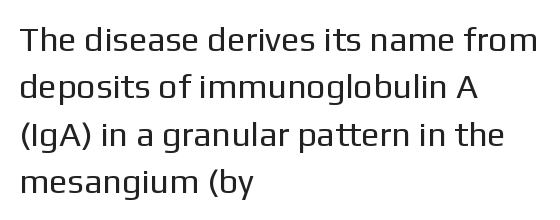
The image shows 34 px regular-weight sans-serif type, upright; set left-aligned, normal line spacing (1.39x), normal letter spacing, not underlined; low stroke contrast and a medium x-height.
